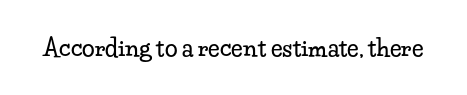
{"italic": "no", "underline": "no", "letter_spacing": "normal", "letter_spacing_em": 0.0, "glyph_px": 23}
